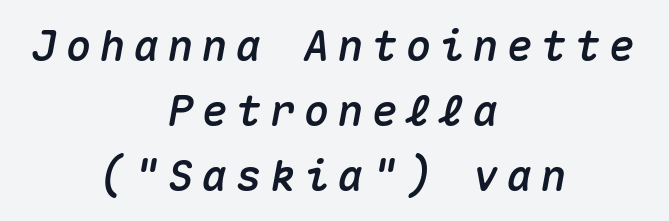
You can tell it's italic because the verticals aren't actually vertical. Do the characters align in a grid? Yes, the font is monospaced. Evenly set lines give the paragraph a standard silhouette. One-word summary of the alignment: center.
